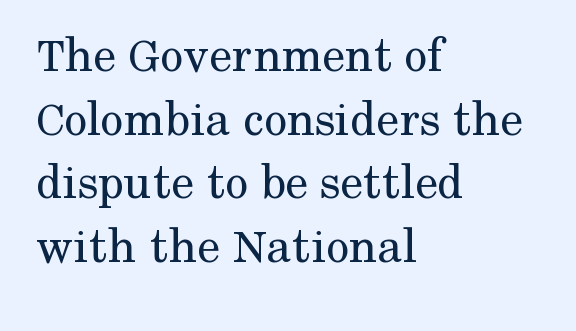
{"serif": "yes", "italic": "no", "bold": "no", "weight": "regular", "width": "normal", "stroke_contrast": "medium", "x_height": "medium", "monospaced": "no", "underline": "no", "align": "left", "line_spacing": "normal", "line_spacing_ratio": 1.25, "letter_spacing": "normal", "letter_spacing_em": 0.0, "glyph_px": 51}
